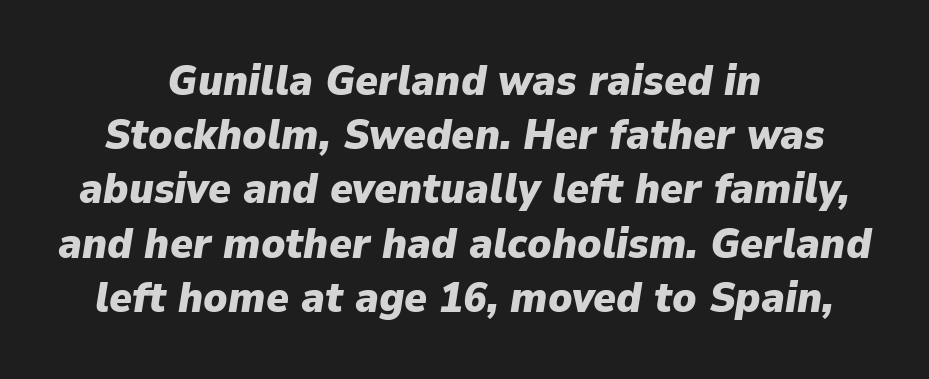
The image shows 43 px heavy type, italic (leaning right); set centered, normal line spacing (1.26x), normal letter spacing, not underlined; low stroke contrast and a medium x-height.
